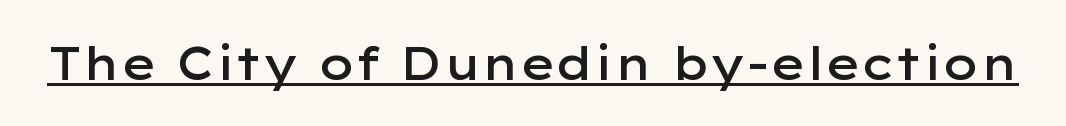
The image shows 46 px semibold, wide sans-serif type, upright; set normal letter spacing, underlined; low stroke contrast and a medium x-height.
